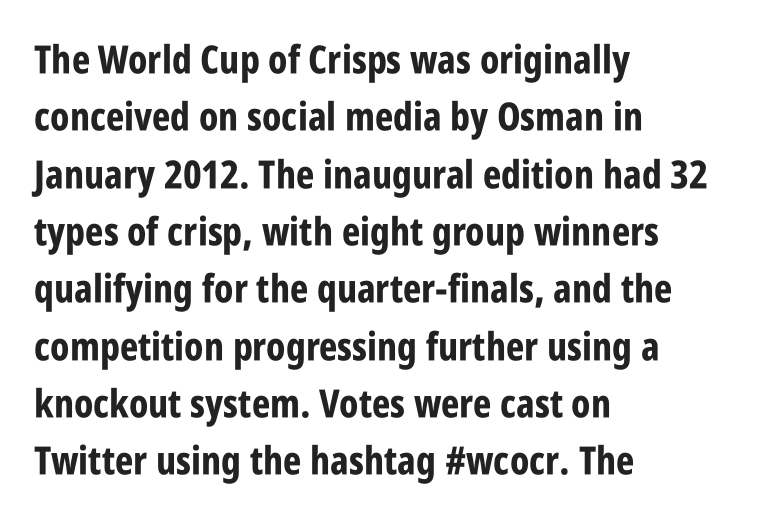
Q: Is the text bold? A: Yes.
Q: Is the text italic (slanted)? A: No, it is upright.
Q: Is the typeface a serif or a sans-serif typeface? A: Sans-serif.
Q: Is the text underlined? A: No.
Q: How is the paragraph aligned? A: Left-aligned.
Q: Is the spacing between letters normal or unusually wide? A: Normal.
Q: Is the spacing between lines tight, normal or loose? A: Normal.
Q: Width (condensed, normal, or wide)? A: Condensed.
Q: Stroke contrast? A: Low.
Q: x-height? A: Large.
Q: Monospaced? A: No.
